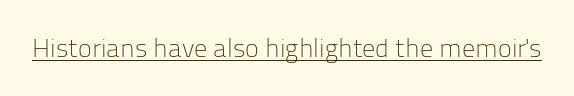
Short note: letters normally spaced. Is this a heavy cut? Hardly; it is regular or lighter. This sample uses an upright cut, with every glyph sitting square on the baseline. Is there an underline? Yes — a line sits under the letters.
